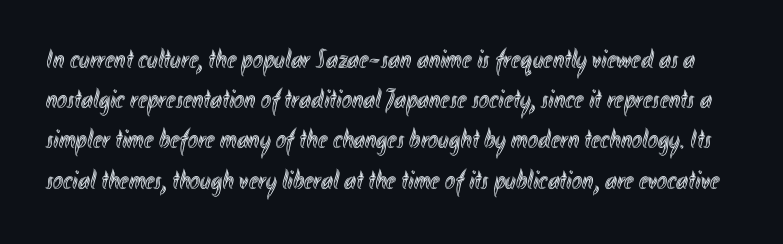
The image shows 27 px text type; set normal line spacing (1.49x), normal letter spacing, not underlined.
